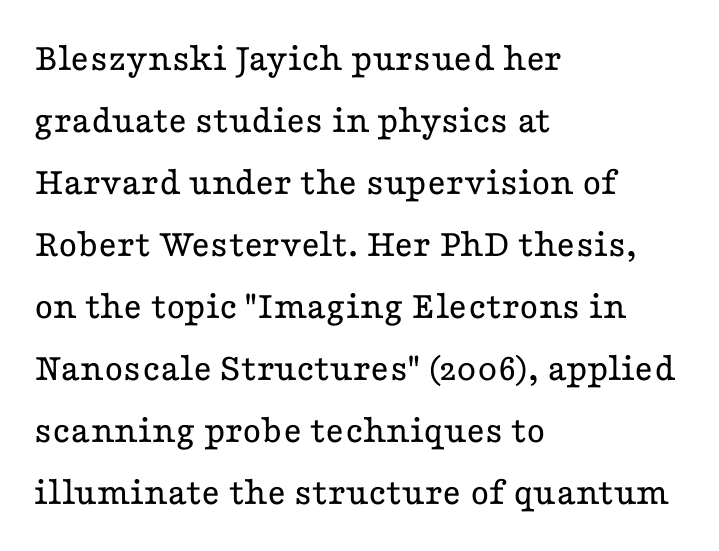
Q: Is the text bold? A: No.
Q: Is the text italic (slanted)? A: No, it is upright.
Q: Is the typeface a serif or a sans-serif typeface? A: Serif.
Q: Is the text underlined? A: No.
Q: How is the paragraph aligned? A: Left-aligned.
Q: Is the spacing between letters normal or unusually wide? A: Normal.
Q: Is the spacing between lines tight, normal or loose? A: Normal.
Q: Width (condensed, normal, or wide)? A: Wide.
Q: Stroke contrast? A: Low.
Q: x-height? A: Medium.
Q: Monospaced? A: No.
